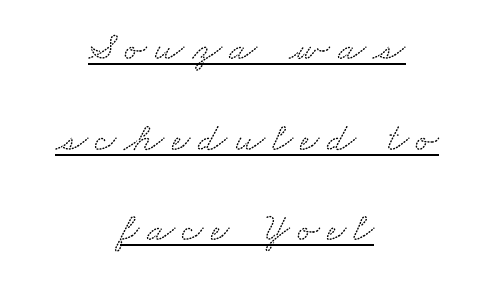
The image shows 41 px wide serif type; set centered, loose line spacing (2.21x), underlined; low stroke contrast and a small x-height.
